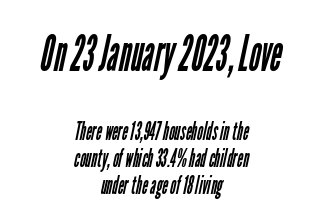
Q: Is the text bold? A: No.
Q: Is the typeface a serif or a sans-serif typeface? A: Sans-serif.
Q: Is the text underlined? A: No.
Q: How is the paragraph aligned? A: Centered.
Q: Is the spacing between letters normal or unusually wide? A: Normal.
Q: Is the spacing between lines tight, normal or loose? A: Tight.
Q: Which block of text is set in a larger size, the first (top) or the second (bottom)? A: The first (top) one.
Q: Width (condensed, normal, or wide)? A: Condensed.
Q: Stroke contrast? A: Low.
Q: x-height? A: Medium.
Q: Monospaced? A: No.
